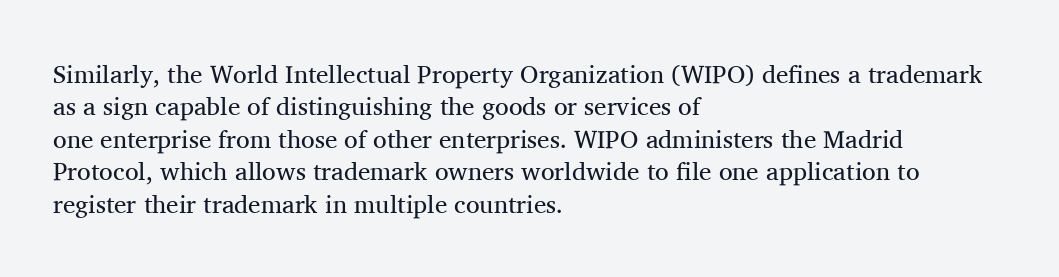
Q: Is the text bold? A: No.
Q: Is the text italic (slanted)? A: No, it is upright.
Q: Is the text underlined? A: No.
Q: How is the paragraph aligned? A: Left-aligned.
Q: Is the spacing between letters normal or unusually wide? A: Normal.
Q: Is the spacing between lines tight, normal or loose? A: Normal.
